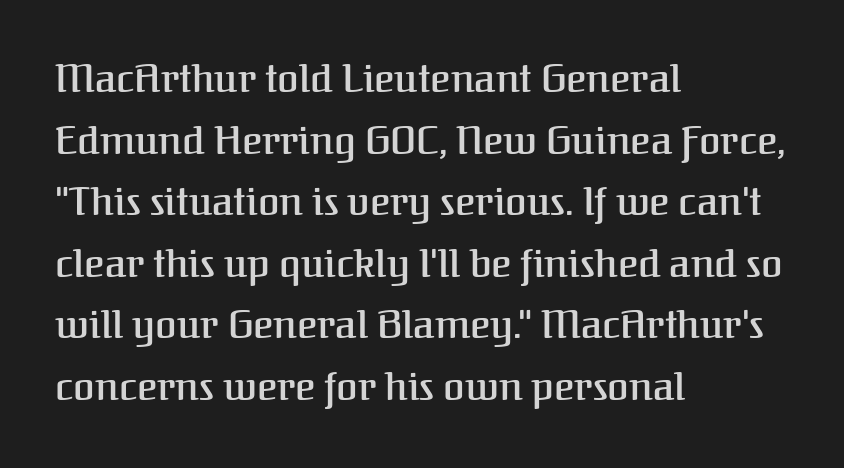
Q: Is the text bold? A: Semi-bold.
Q: Is the text italic (slanted)? A: No, it is upright.
Q: Is the typeface a serif or a sans-serif typeface? A: Serif.
Q: Is the text underlined? A: No.
Q: How is the paragraph aligned? A: Left-aligned.
Q: Is the spacing between letters normal or unusually wide? A: Normal.
Q: Is the spacing between lines tight, normal or loose? A: Normal.
Q: Width (condensed, normal, or wide)? A: Normal.
Q: Stroke contrast? A: Medium.
Q: x-height? A: Medium.
Q: Monospaced? A: No.
